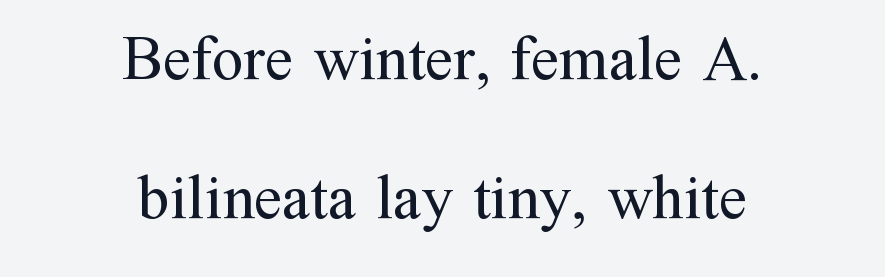
The image shows 63 px regular-weight serif type, upright; set centered, loose line spacing (2.2x), normal letter spacing, not underlined; medium stroke contrast and a medium x-height.
